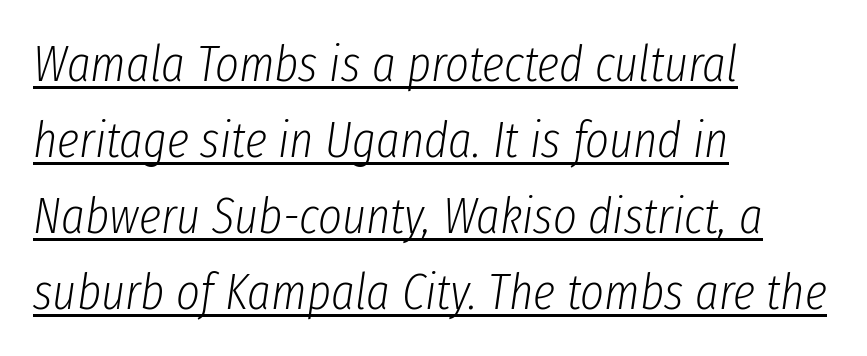
{"italic": "yes", "lean": "right", "slant_degrees": 8, "bold": "no", "weight": "light", "width": "condensed", "stroke_contrast": "low", "x_height": "medium", "monospaced": "no", "underline": "yes", "align": "left", "line_spacing": "normal", "line_spacing_ratio": 1.49, "letter_spacing": "normal", "letter_spacing_em": 0.0, "glyph_px": 51}
